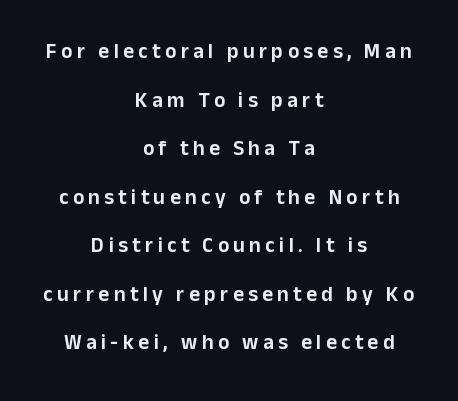
{"italic": "no", "underline": "no", "align": "center", "line_spacing": "loose", "line_spacing_ratio": 2.31, "letter_spacing": "wide", "letter_spacing_em": 0.21, "glyph_px": 21}
